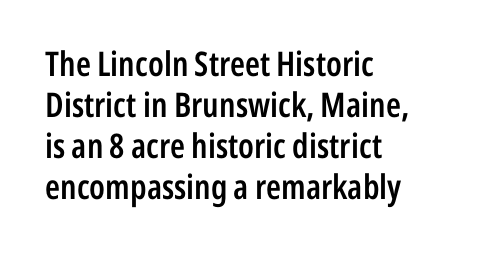
{"serif": "no", "italic": "no", "bold": "semi", "weight": "semibold", "width": "condensed", "stroke_contrast": "low", "x_height": "medium", "monospaced": "no", "underline": "no", "align": "left", "line_spacing_ratio": 1.21, "letter_spacing": "normal", "letter_spacing_em": 0.0, "glyph_px": 34}
